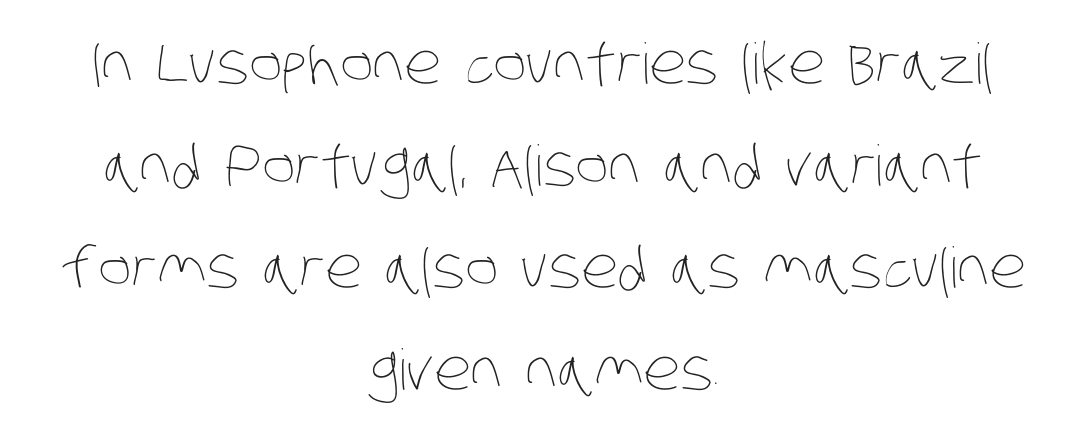
{"bold": "no", "weight": "thin", "width": "condensed", "stroke_contrast": "low", "x_height": "large", "monospaced": "no", "underline": "no", "align": "center", "line_spacing_ratio": 1.82, "letter_spacing": "normal", "letter_spacing_em": 0.0, "glyph_px": 56}
